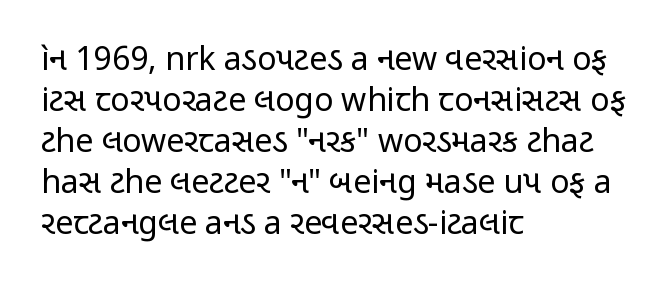
Q: Is the text bold? A: No.
Q: Is the text italic (slanted)? A: No, it is upright.
Q: Is the typeface a serif or a sans-serif typeface? A: Sans-serif.
Q: Is the text underlined? A: No.
Q: How is the paragraph aligned? A: Left-aligned.
Q: Is the spacing between letters normal or unusually wide? A: Normal.
Q: Is the spacing between lines tight, normal or loose? A: Normal.
Q: Width (condensed, normal, or wide)? A: Condensed.
Q: Stroke contrast? A: Low.
Q: x-height? A: Medium.
Q: Monospaced? A: No.
